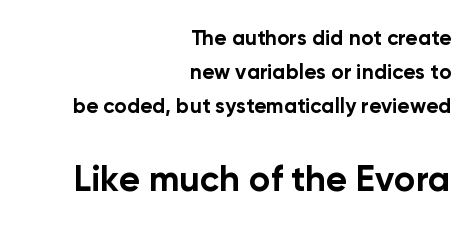
The image shows 36 px bold sans-serif type, upright; set right-aligned, normal line spacing (1.63x), normal letter spacing, not underlined; the second (bottom) block is 1.71x larger; low stroke contrast and a medium x-height.
